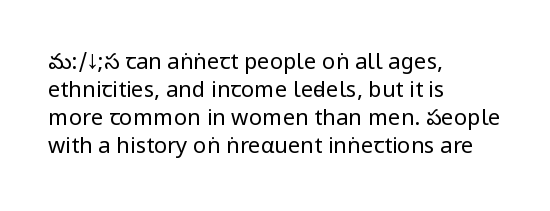
Q: Is the text bold? A: No.
Q: Is the text italic (slanted)? A: No, it is upright.
Q: Is the text underlined? A: No.
Q: How is the paragraph aligned? A: Left-aligned.
Q: Is the spacing between letters normal or unusually wide? A: Normal.
Q: Is the spacing between lines tight, normal or loose? A: Normal.
